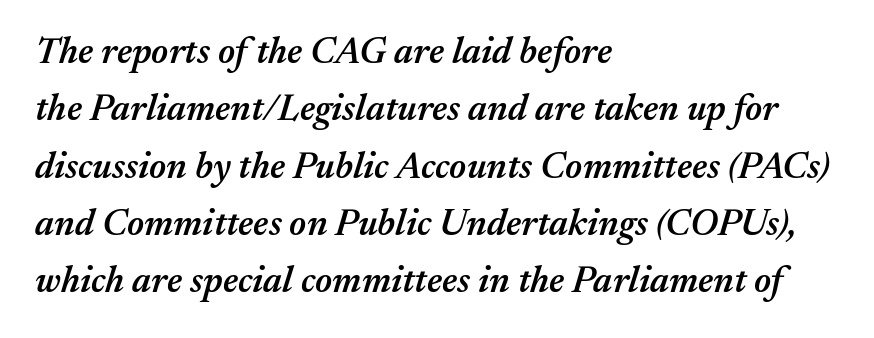
{"italic": "yes", "lean": "right", "slant_degrees": 17, "bold": "semi", "weight": "semibold", "width": "normal", "stroke_contrast": "medium", "x_height": "medium", "monospaced": "no", "underline": "no", "align": "left", "line_spacing": "normal", "line_spacing_ratio": 1.55, "letter_spacing": "normal", "letter_spacing_em": 0.0, "glyph_px": 37}
